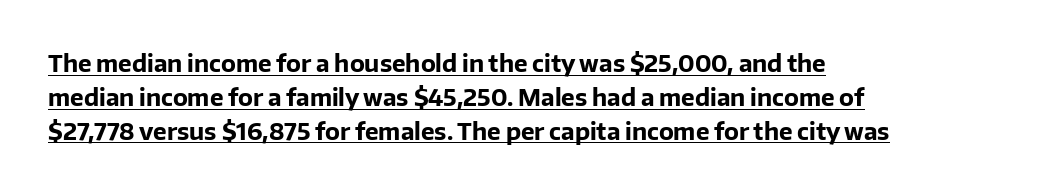
The image shows 23 px bold type, upright; set left-aligned, normal line spacing (1.47x), normal letter spacing, underlined.
